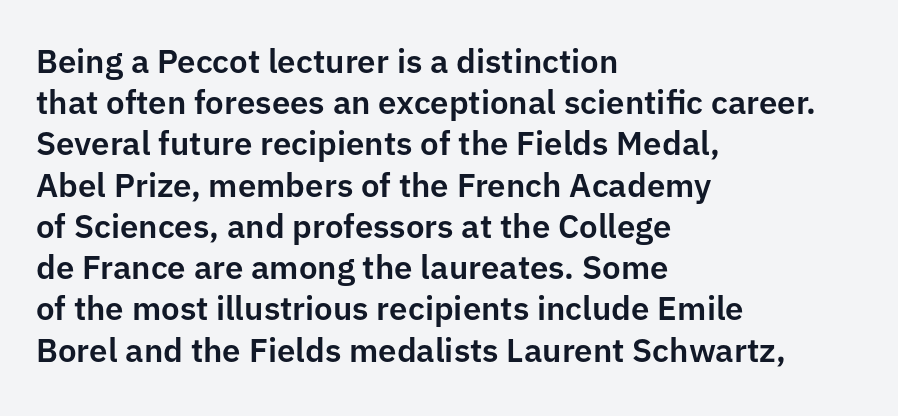
The image shows 33 px sans-serif type, upright; set left-aligned, normal line spacing (1.25x), normal letter spacing, not underlined; low stroke contrast and a medium x-height.
